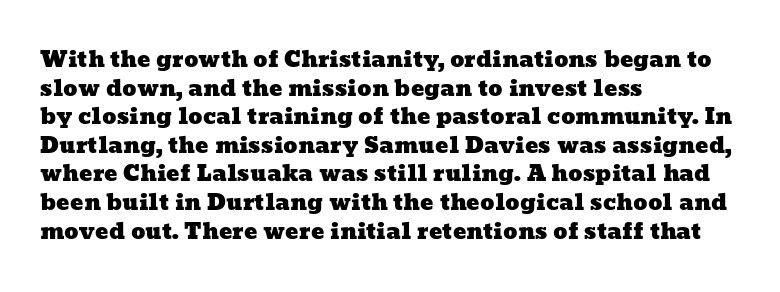
The image shows 22 px text type; set left-aligned, normal line spacing (1.3x), normal letter spacing, not underlined.
